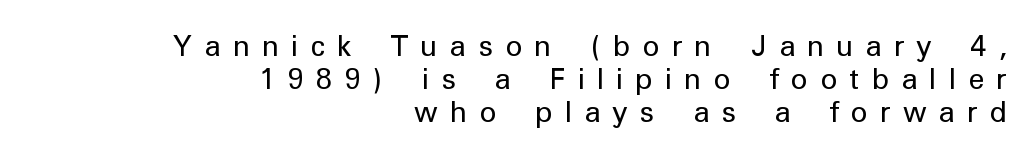
Q: Is the text bold? A: No.
Q: Is the text italic (slanted)? A: No, it is upright.
Q: Is the typeface a serif or a sans-serif typeface? A: Sans-serif.
Q: Is the text underlined? A: No.
Q: How is the paragraph aligned? A: Right-aligned.
Q: Is the spacing between letters normal or unusually wide? A: Unusually wide.
Q: Is the spacing between lines tight, normal or loose? A: Tight.
Q: Width (condensed, normal, or wide)? A: Normal.
Q: Stroke contrast? A: Low.
Q: x-height? A: Medium.
Q: Monospaced? A: No.
